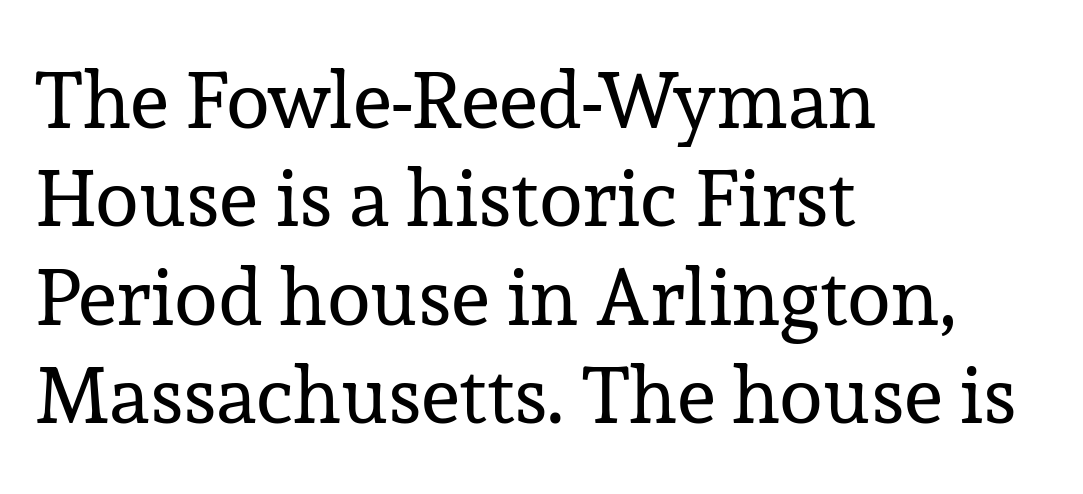
{"serif": "yes", "italic": "no", "bold": "no", "weight": "regular", "width": "normal", "stroke_contrast": "low", "x_height": "medium", "monospaced": "no", "underline": "no", "align": "left", "line_spacing_ratio": 1.23, "letter_spacing": "normal", "letter_spacing_em": 0.0, "glyph_px": 80}
